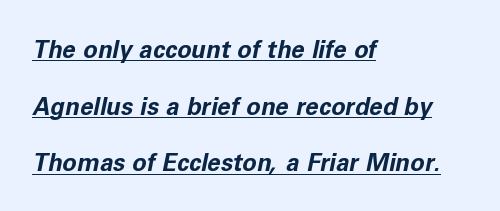
Observe the lean: these are italic letterforms. Glyph-to-glyph distance matches everyday printed text. Each new line begins a long way beneath the previous one. Is there an underline? Yes — a line sits under the letters. Leftover space on each line is placed entirely after the last word.
